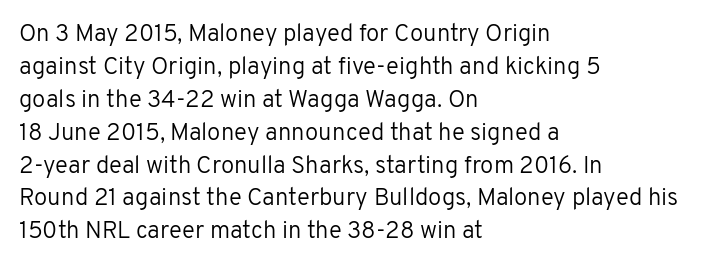
The image shows 24 px text type, upright; set left-aligned, normal line spacing (1.37x), normal letter spacing, not underlined.
